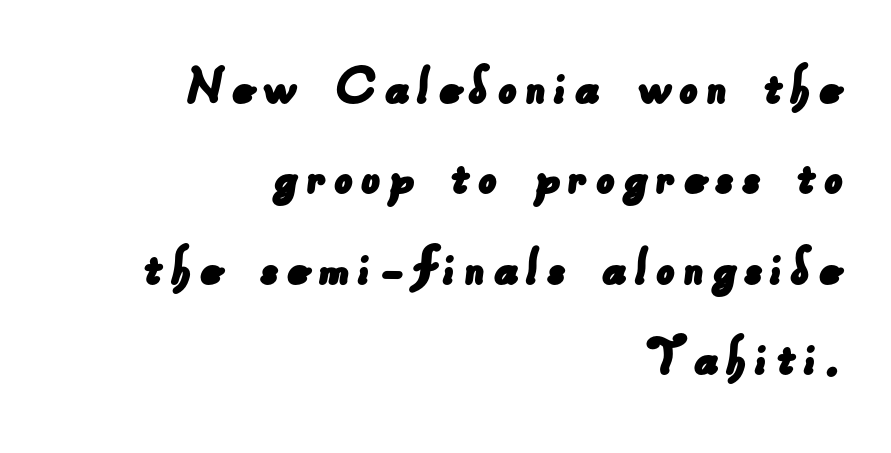
{"serif": "no", "width": "normal", "stroke_contrast": "low", "x_height": "small", "monospaced": "no", "underline": "no", "align": "right", "line_spacing": "normal", "line_spacing_ratio": 1.53, "glyph_px": 59}
